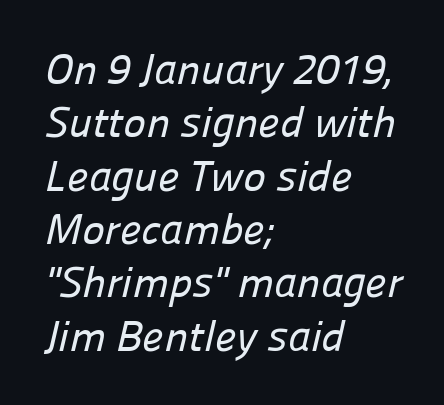
{"serif": "no", "width": "normal", "stroke_contrast": "low", "x_height": "medium", "monospaced": "no", "underline": "no", "align": "left", "line_spacing_ratio": 1.24, "letter_spacing": "normal", "letter_spacing_em": 0.0, "glyph_px": 43}
